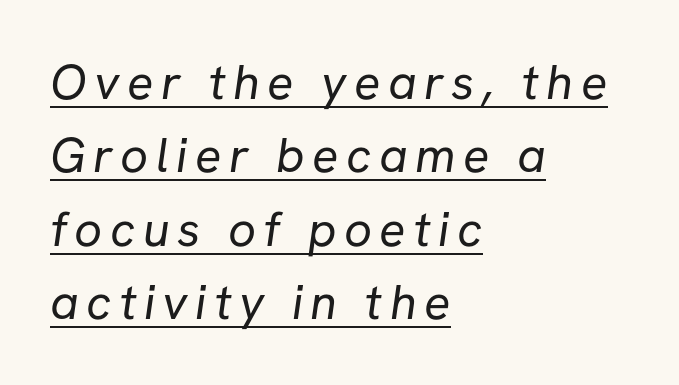
To sum up the face: it is a sans, with no serifs. Stroke thickness stays within the range of a standard reading face or lighter. You can see a thin bar hugging the bottom of the glyphs. Horizontal alignment here is leftward, the default for most running prose. Baseline-to-baseline distance is the conventional proportion of letter height. Think of a printed novel: that variable character pitch is what you see here.
